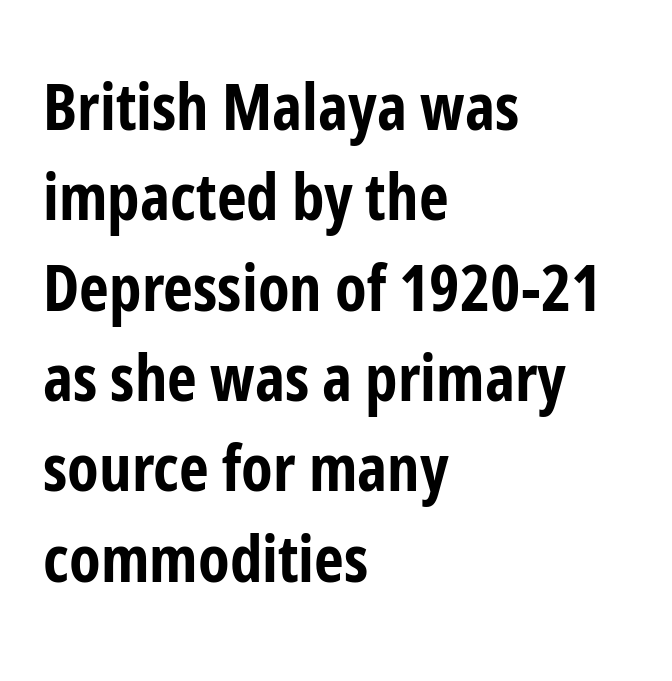
Q: Is the text bold? A: Yes.
Q: Is the text italic (slanted)? A: No, it is upright.
Q: Is the typeface a serif or a sans-serif typeface? A: Sans-serif.
Q: Is the text underlined? A: No.
Q: How is the paragraph aligned? A: Left-aligned.
Q: Is the spacing between letters normal or unusually wide? A: Normal.
Q: Is the spacing between lines tight, normal or loose? A: Normal.
Q: Width (condensed, normal, or wide)? A: Condensed.
Q: Stroke contrast? A: Low.
Q: x-height? A: Medium.
Q: Monospaced? A: No.
